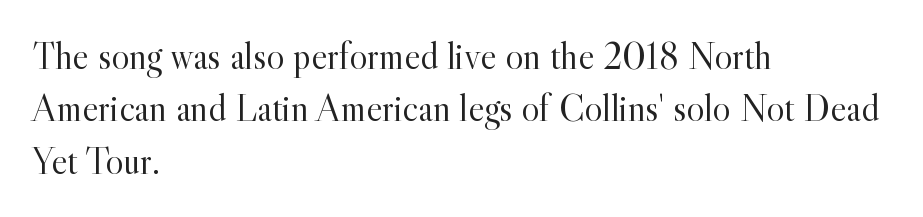
{"serif": "yes", "italic": "no", "bold": "no", "weight": "light", "width": "normal", "x_height": "small", "monospaced": "no", "underline": "no", "align": "left", "line_spacing": "normal", "line_spacing_ratio": 1.38, "letter_spacing": "normal", "letter_spacing_em": 0.0, "glyph_px": 38}
